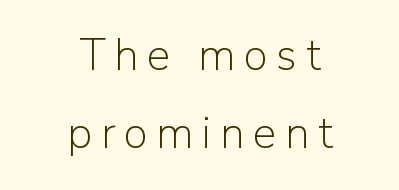
{"serif": "no", "italic": "no", "bold": "no", "weight": "light", "width": "normal", "stroke_contrast": "low", "x_height": "medium", "monospaced": "no", "underline": "no", "align": "center", "line_spacing_ratio": 1.78, "letter_spacing": "wide", "letter_spacing_em": 0.2, "glyph_px": 44}
